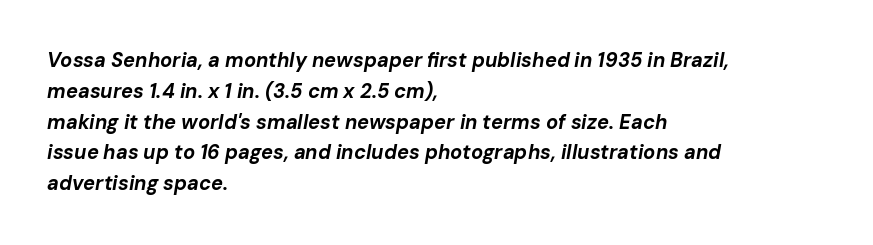
Q: Is the text bold? A: Yes.
Q: Is the text italic (slanted)? A: Yes, it leans right by about 10 degrees.
Q: Is the text underlined? A: No.
Q: How is the paragraph aligned? A: Left-aligned.
Q: Is the spacing between letters normal or unusually wide? A: Normal.
Q: Is the spacing between lines tight, normal or loose? A: Normal.
